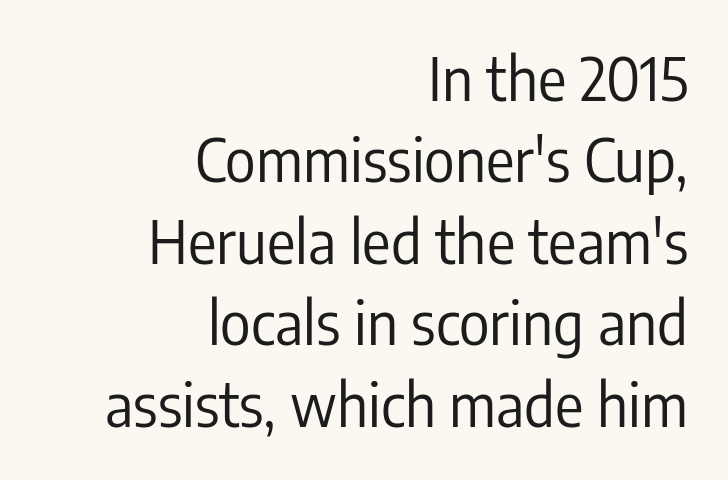
The typeface chosen for these lines omits serifs. The rag falls on the left side of this text block. This rendering leaves character spacing at its baseline value. Is the type heavy? It reads as light-to-regular instead. Rows of type keep a routine distance in the vertical direction.
